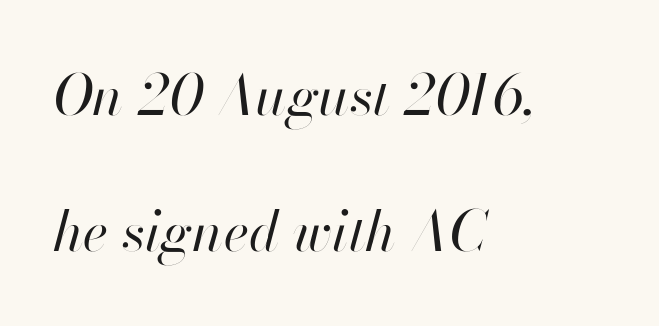
Q: Is the text bold? A: No.
Q: Is the text italic (slanted)? A: Yes, it leans right by about 13 degrees.
Q: Is the text underlined? A: No.
Q: How is the paragraph aligned? A: Left-aligned.
Q: Is the spacing between letters normal or unusually wide? A: Normal.
Q: Is the spacing between lines tight, normal or loose? A: Loose.
Q: Width (condensed, normal, or wide)? A: Normal.
Q: Stroke contrast? A: High.
Q: x-height? A: Small.
Q: Monospaced? A: No.
